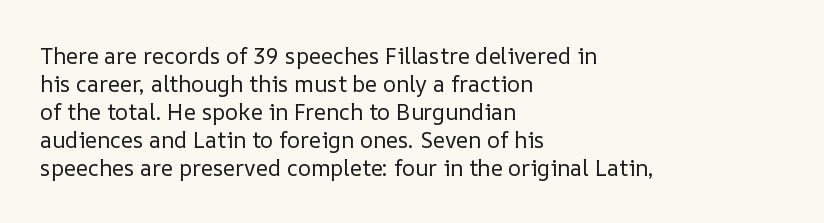
No extra ink here — the face is not bold. Students, observe: this is what conventionally led text looks like. Visually the block forms a straight wall on the left and a jagged coastline on the right. Clear beneath every line of the passage.
